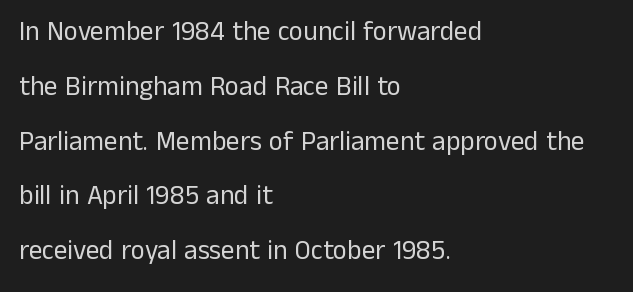
The image shows 27 px text type, upright; set left-aligned, loose line spacing (2.03x), normal letter spacing, not underlined.
